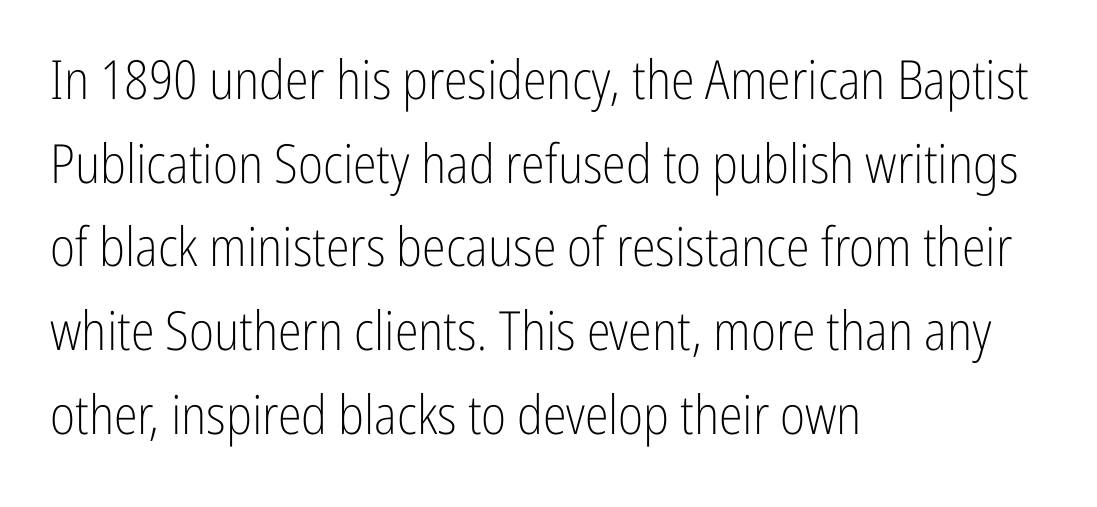
Q: Is the text bold? A: No.
Q: Is the text italic (slanted)? A: No, it is upright.
Q: Is the typeface a serif or a sans-serif typeface? A: Sans-serif.
Q: Is the text underlined? A: No.
Q: How is the paragraph aligned? A: Left-aligned.
Q: Is the spacing between letters normal or unusually wide? A: Normal.
Q: Is the spacing between lines tight, normal or loose? A: Normal.
Q: Width (condensed, normal, or wide)? A: Condensed.
Q: Stroke contrast? A: Low.
Q: x-height? A: Medium.
Q: Monospaced? A: No.
